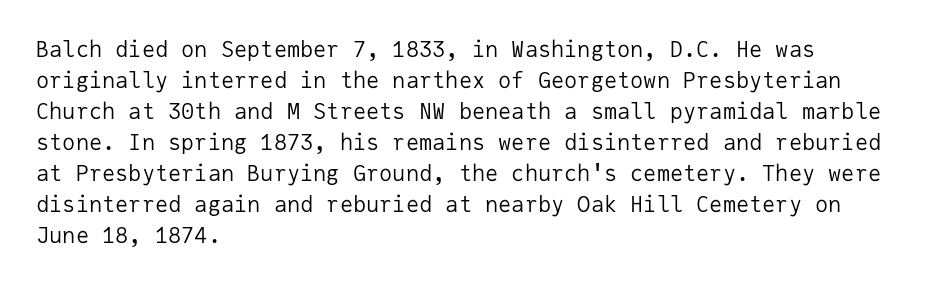
{"italic": "no", "bold": "no", "underline": "no", "align": "left", "line_spacing": "normal", "line_spacing_ratio": 1.41, "letter_spacing": "normal", "letter_spacing_em": 0.0, "glyph_px": 22}
